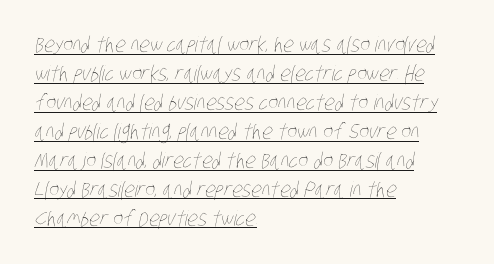
Q: Is the text bold? A: No.
Q: Is the text underlined? A: Yes.
Q: How is the paragraph aligned? A: Left-aligned.
Q: Is the spacing between letters normal or unusually wide? A: Normal.
Q: Is the spacing between lines tight, normal or loose? A: Normal.
